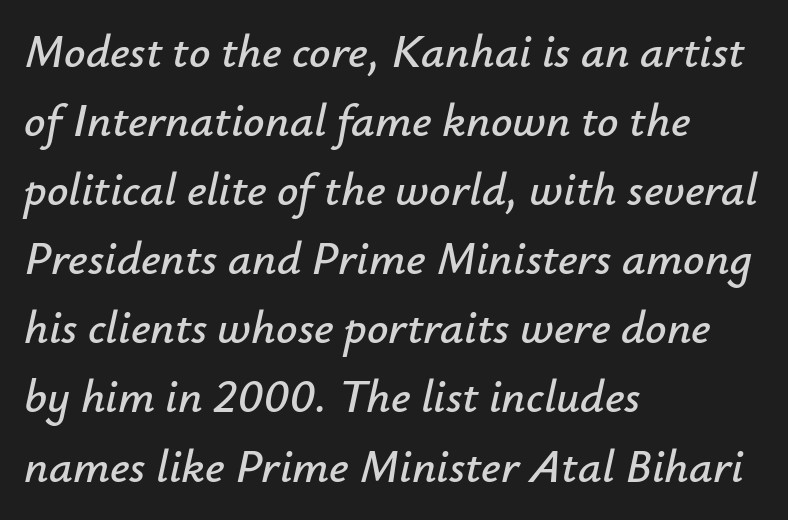
{"italic": "yes", "lean": "right", "slant_degrees": 12, "width": "normal", "stroke_contrast": "low", "x_height": "small", "monospaced": "no", "underline": "no", "align": "left", "line_spacing": "normal", "line_spacing_ratio": 1.47, "letter_spacing": "normal", "letter_spacing_em": 0.0, "glyph_px": 47}
